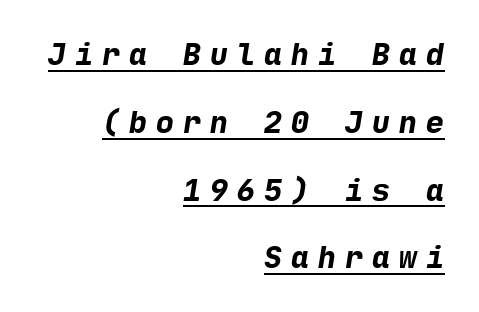
{"serif": "no", "bold": "yes", "weight": "bold", "width": "normal", "stroke_contrast": "low", "x_height": "medium", "underline": "yes", "align": "right", "line_spacing": "loose", "line_spacing_ratio": 2.26, "letter_spacing": "wide", "letter_spacing_em": 0.3, "glyph_px": 30}
